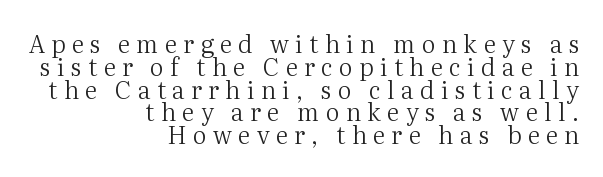
{"italic": "no", "bold": "no", "underline": "no", "align": "right", "line_spacing": "tight", "line_spacing_ratio": 0.95, "letter_spacing": "wide", "letter_spacing_em": 0.27, "glyph_px": 24}
